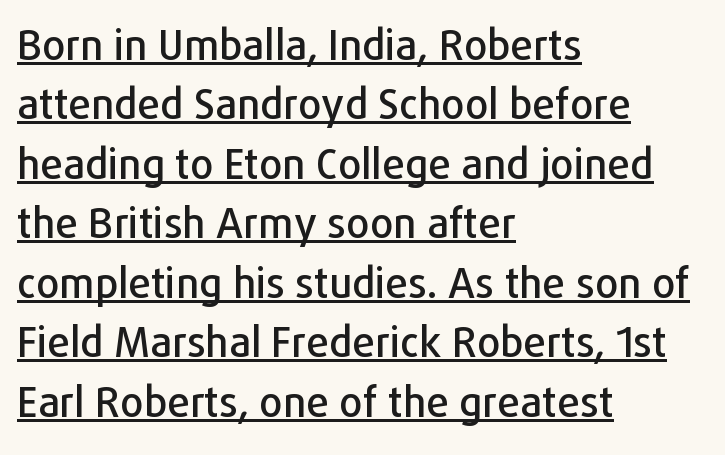
One-word summary of the alignment: left. These lines are composed in type without serifs. Does the leading feel generous? No, just average. Between one letter and the next there's only the usual sliver of space. The string is rendered with underlining switched on.
